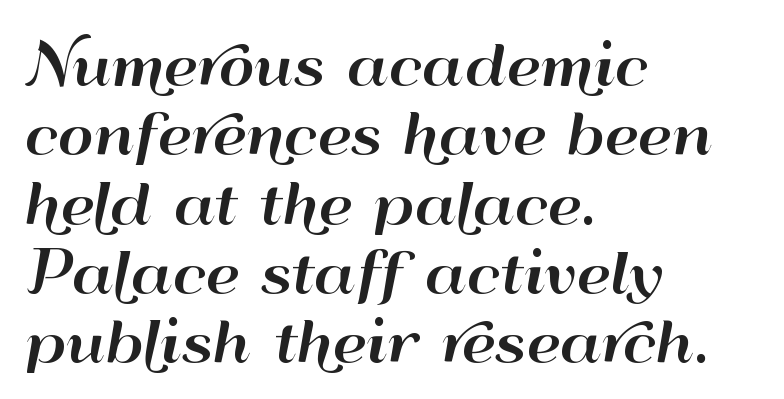
{"serif": "no", "width": "wide", "stroke_contrast": "high", "x_height": "small", "monospaced": "no", "underline": "no", "align": "left", "line_spacing": "normal", "line_spacing_ratio": 1.26, "letter_spacing": "normal", "letter_spacing_em": 0.0, "glyph_px": 55}
